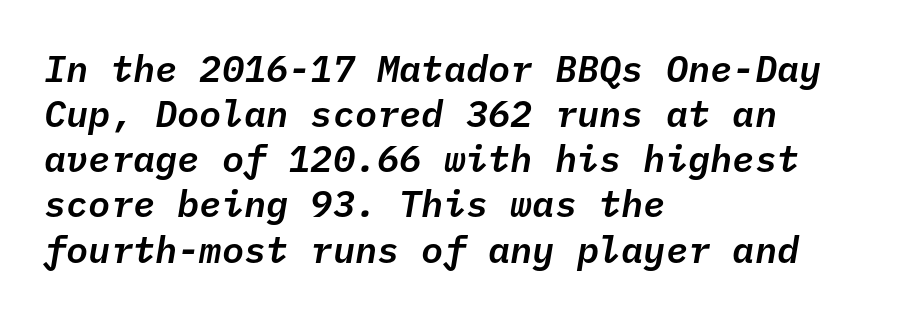
The image shows 37 px text type, italic (leaning right), monospaced; set left-aligned, line spacing 1.22x, normal letter spacing, not underlined; low stroke contrast and a medium x-height.
